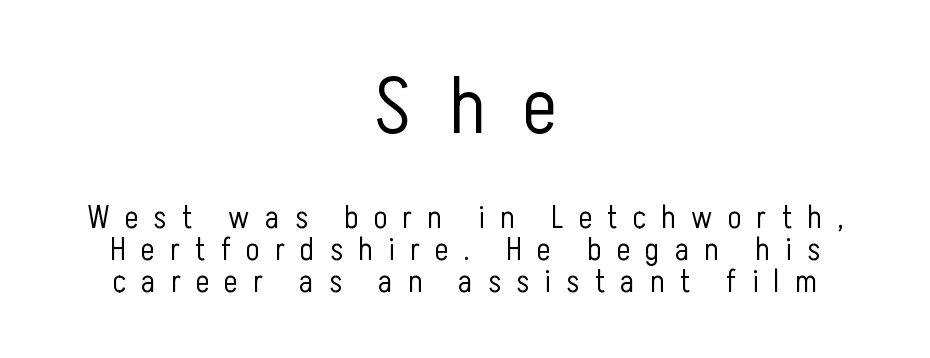
{"serif": "no", "italic": "no", "bold": "no", "weight": "light", "width": "condensed", "stroke_contrast": "low", "x_height": "medium", "monospaced": "no", "underline": "no", "align": "center", "line_spacing": "tight", "line_spacing_ratio": 0.99, "letter_spacing": "wide", "letter_spacing_em": 0.48, "larger_block": "first", "size_ratio": 2.5, "glyph_px": 80}
